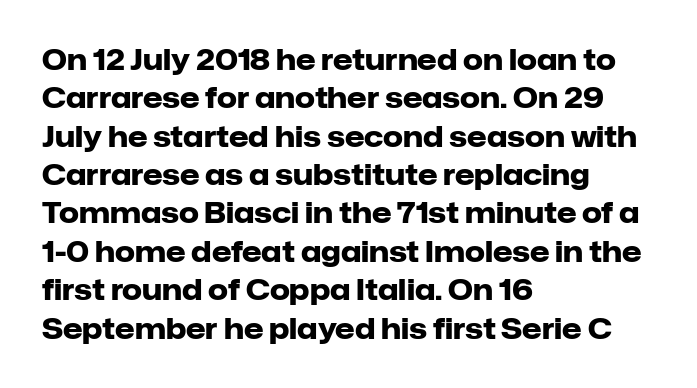
Q: Is the text bold? A: Yes.
Q: Is the text italic (slanted)? A: No, it is upright.
Q: Is the typeface a serif or a sans-serif typeface? A: Sans-serif.
Q: Is the text underlined? A: No.
Q: How is the paragraph aligned? A: Left-aligned.
Q: Is the spacing between letters normal or unusually wide? A: Normal.
Q: Is the spacing between lines tight, normal or loose? A: Normal.
Q: Width (condensed, normal, or wide)? A: Normal.
Q: Stroke contrast? A: Low.
Q: x-height? A: Medium.
Q: Monospaced? A: No.
